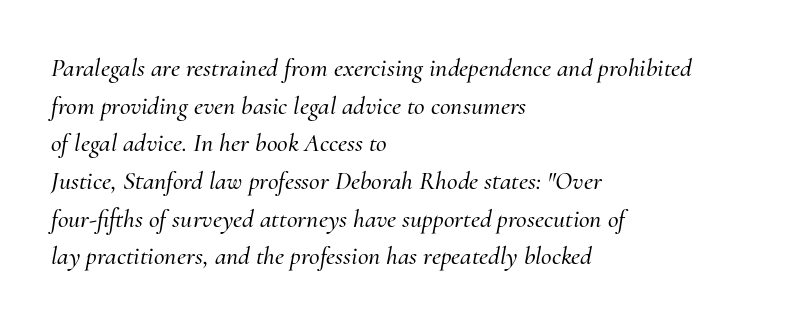
Q: Is the text italic (slanted)? A: Yes, it leans right by about 10 degrees.
Q: Is the text underlined? A: No.
Q: How is the paragraph aligned? A: Left-aligned.
Q: Is the spacing between letters normal or unusually wide? A: Normal.
Q: Is the spacing between lines tight, normal or loose? A: Normal.
